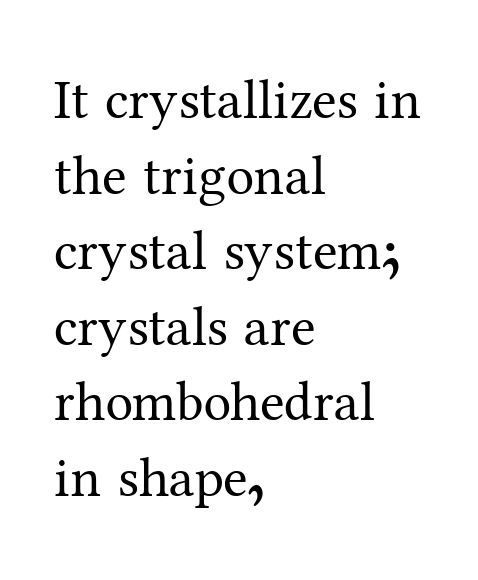
Q: Is the text bold? A: No.
Q: Is the text italic (slanted)? A: No, it is upright.
Q: Is the typeface a serif or a sans-serif typeface? A: Serif.
Q: Is the text underlined? A: No.
Q: How is the paragraph aligned? A: Left-aligned.
Q: Is the spacing between letters normal or unusually wide? A: Normal.
Q: Is the spacing between lines tight, normal or loose? A: Normal.
Q: Width (condensed, normal, or wide)? A: Normal.
Q: Stroke contrast? A: Medium.
Q: x-height? A: Medium.
Q: Monospaced? A: No.
